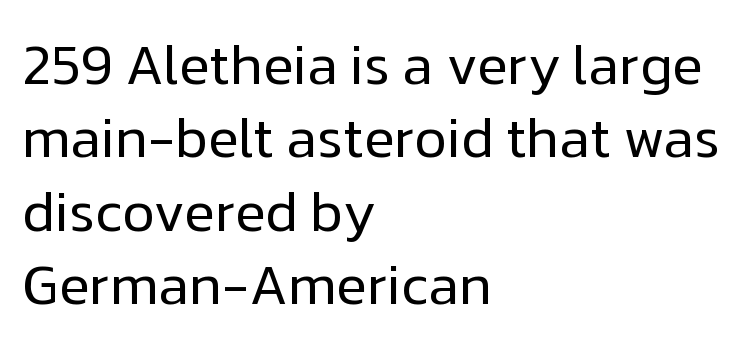
The image shows 56 px regular-weight sans-serif type, upright; set left-aligned, normal line spacing (1.31x), normal letter spacing, not underlined; low stroke contrast and a medium x-height.
